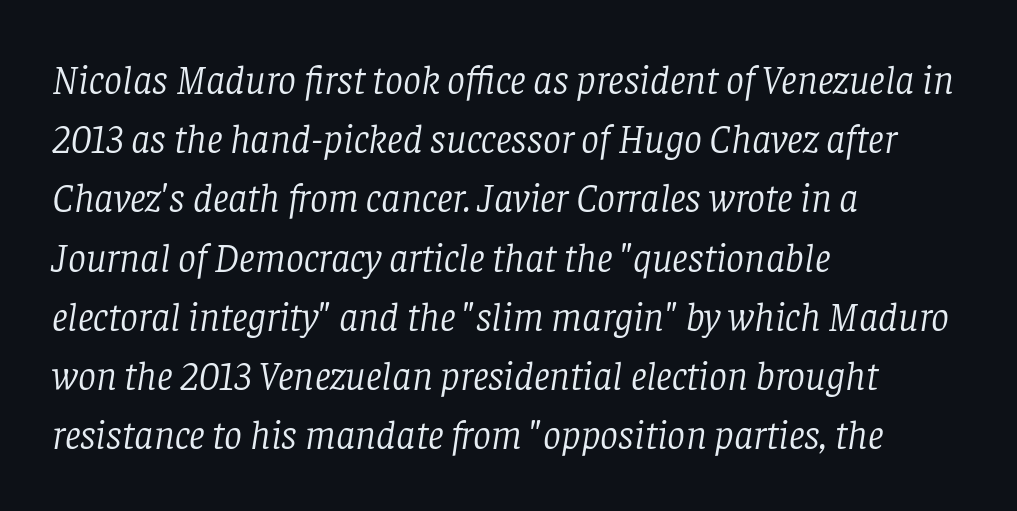
The image shows 40 px light serif type, italic (leaning right); set left-aligned, normal line spacing (1.48x), normal letter spacing, not underlined; low stroke contrast and a large x-height.
